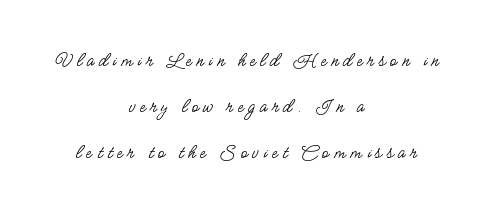
Compared with typical body copy, the letter spacing here is much looser. A clean baseline with only descenders dipping below it. The leading is generous, giving the passage an open texture. Each stroke keeps to a modest, everyday thickness or less. Short and long lines alike share a common midpoint.
